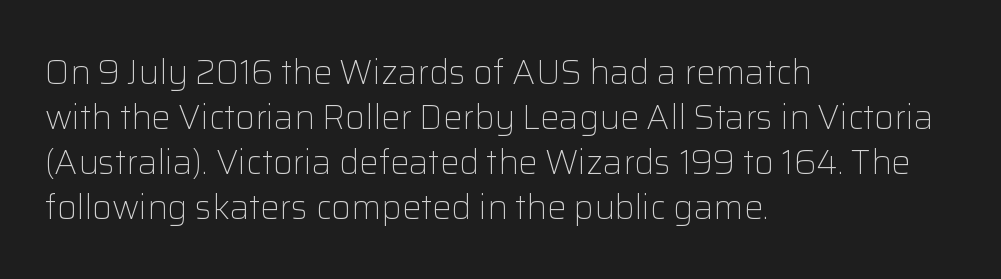
The space beneath each line is pristine and unruled. Note the varied advance widths — an 'i' is clearly narrower than an 'm'. Letter spacing: default. Evenly set lines give the paragraph a standard silhouette. A classic flush-left, rag-right setting is used for this passage. The passage shown is not bold in any degree.
